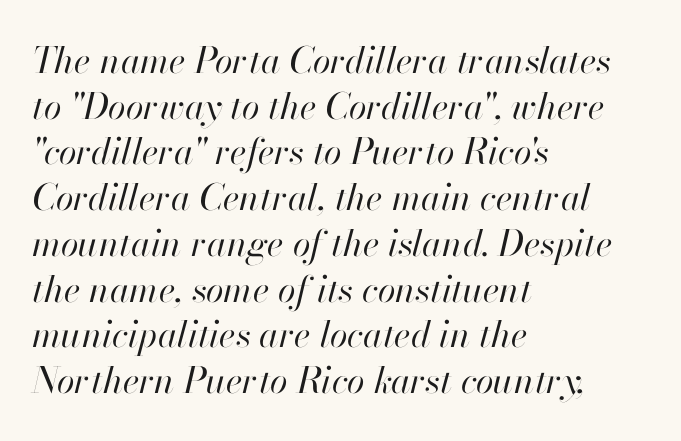
The image shows 36 px regular-weight type, italic (leaning right); set left-aligned, normal line spacing (1.27x), normal letter spacing, not underlined; high stroke contrast and a small x-height.
